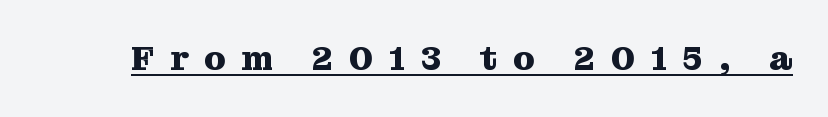
{"serif": "yes", "italic": "no", "bold": "yes", "weight": "heavy", "width": "normal", "stroke_contrast": "medium", "x_height": "medium", "monospaced": "no", "underline": "yes", "letter_spacing": "wide", "letter_spacing_em": 0.46, "glyph_px": 34}
